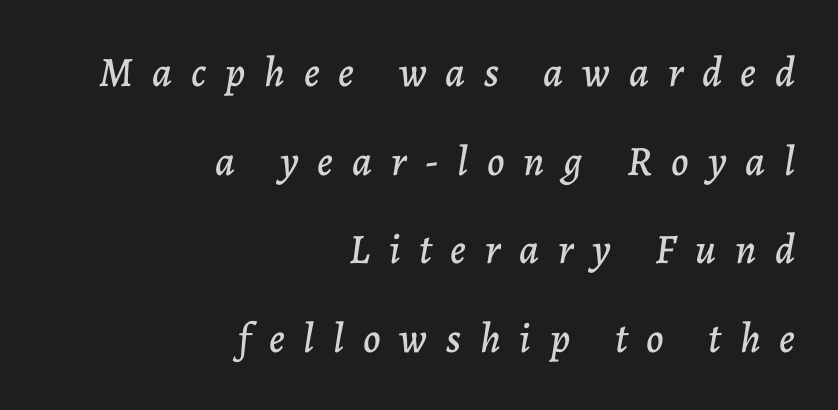
The image shows 42 px text type, italic (leaning right); set right-aligned, loose line spacing (2.11x), unusually wide letter spacing (+0.45 em), not underlined; low stroke contrast and a medium x-height.
